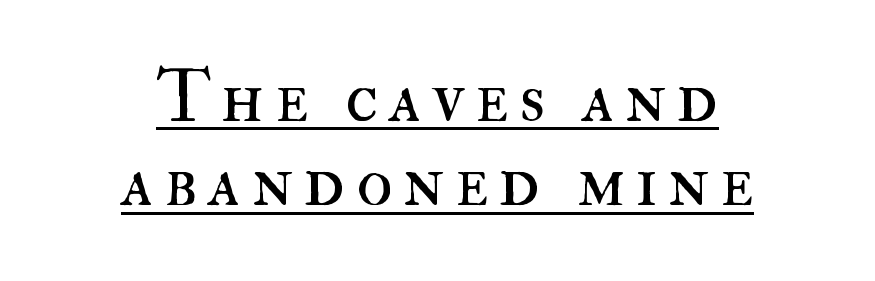
{"italic": "no", "bold": "no", "weight": "regular", "width": "normal", "stroke_contrast": "high", "x_height": "small", "monospaced": "no", "underline": "yes", "align": "center", "line_spacing": "tight", "line_spacing_ratio": 1.14, "glyph_px": 74}
